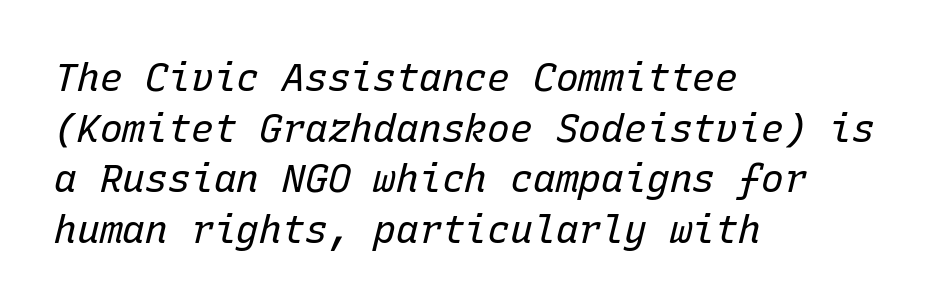
Bare-footed words on every line. The text carries the slant typical of an italic or oblique font. The rendering uses typewriter-style spacing with identical character cells. No extra tracking has been applied to these lines.
